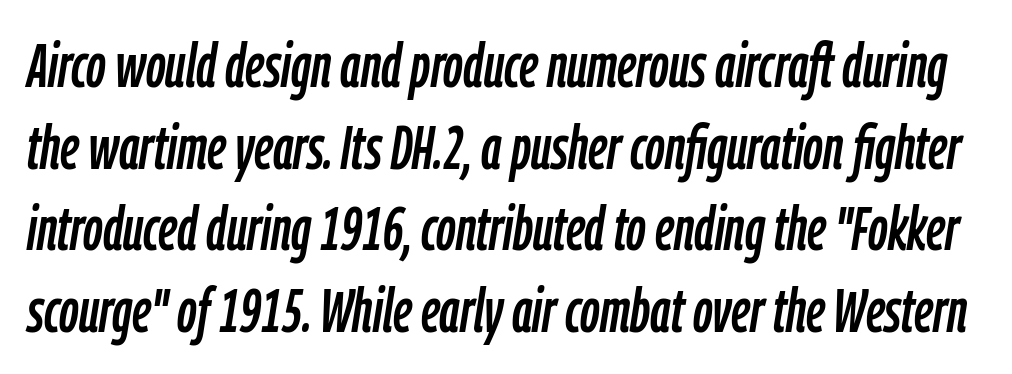
{"italic": "yes", "lean": "right", "slant_degrees": 9, "width": "condensed", "stroke_contrast": "low", "x_height": "medium", "monospaced": "no", "underline": "no", "line_spacing": "normal", "line_spacing_ratio": 1.34, "letter_spacing": "normal", "letter_spacing_em": 0.0, "glyph_px": 61}
